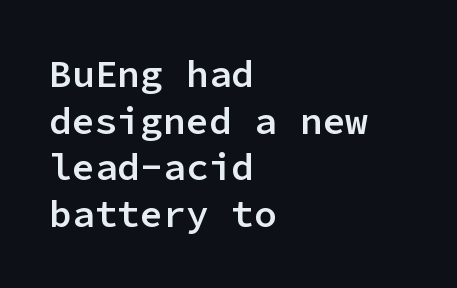
The image shows 38 px semibold sans-serif type, upright, monospaced; set left-aligned, line spacing 1.23x, normal letter spacing, not underlined; low stroke contrast and a medium x-height.
